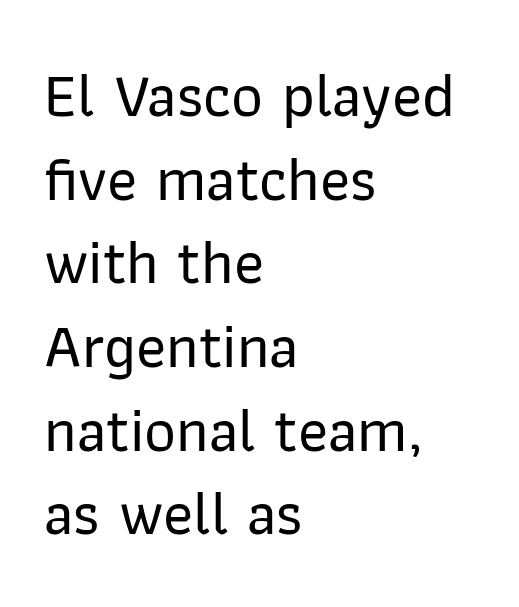
The image shows 62 px sans-serif type, upright; set left-aligned, normal line spacing (1.35x), normal letter spacing, not underlined; low stroke contrast and a medium x-height.
